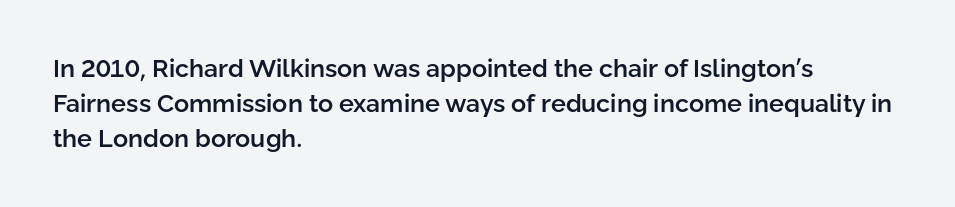
The image shows 25 px text type, upright; set left-aligned, normal line spacing (1.41x), normal letter spacing, not underlined.
